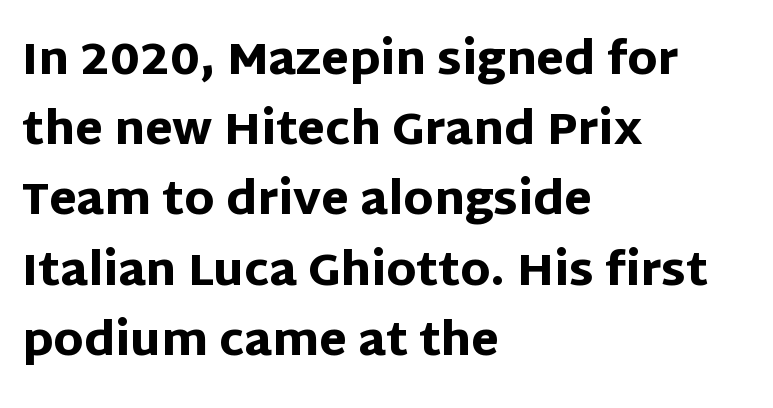
The leading is moderate, giving the passage an even texture. The axis of the letterforms is exactly vertical. Line beginnings align vertically; line endings do not. Heft: maximum for text — a bold.
